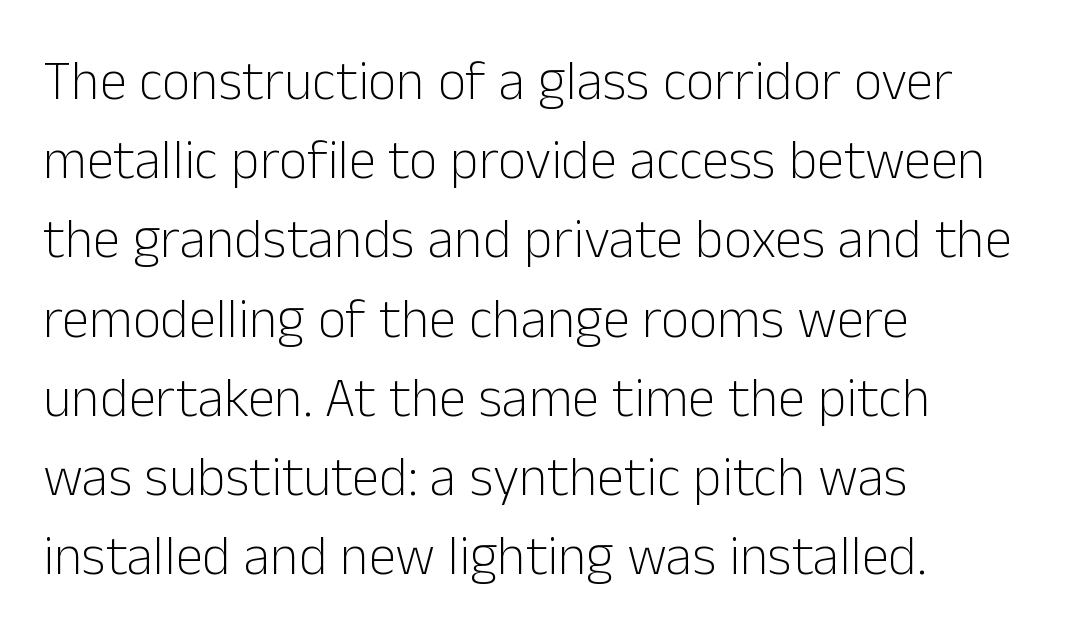
{"serif": "no", "italic": "no", "bold": "no", "weight": "light", "width": "normal", "stroke_contrast": "low", "x_height": "medium", "monospaced": "no", "underline": "no", "align": "left", "line_spacing": "normal", "line_spacing_ratio": 1.44, "letter_spacing": "normal", "letter_spacing_em": 0.0, "glyph_px": 55}
